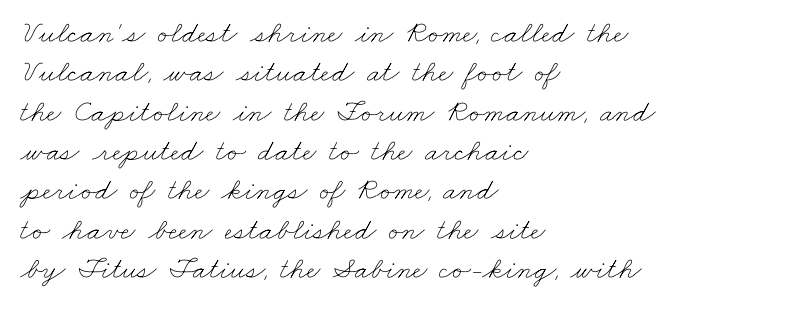
Q: Is the text bold? A: No.
Q: Is the text underlined? A: No.
Q: How is the paragraph aligned? A: Left-aligned.
Q: Is the spacing between letters normal or unusually wide? A: Normal.
Q: Is the spacing between lines tight, normal or loose? A: Normal.
Q: Width (condensed, normal, or wide)? A: Wide.
Q: Stroke contrast? A: Low.
Q: x-height? A: Small.
Q: Monospaced? A: No.
